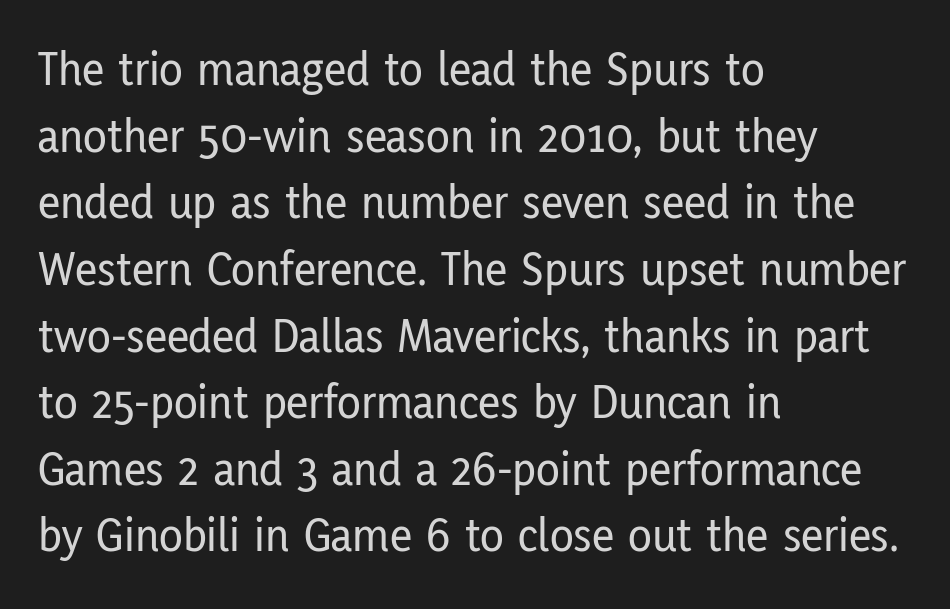
The image shows 49 px condensed sans-serif type, upright; set left-aligned, normal line spacing (1.36x), normal letter spacing, not underlined; low stroke contrast and a medium x-height.
